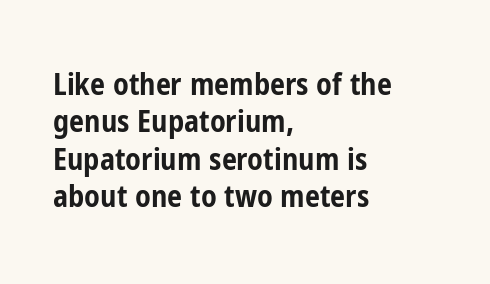
The image shows 30 px bold, condensed sans-serif type, upright; set left-aligned, normal line spacing (1.25x), normal letter spacing, not underlined; low stroke contrast and a medium x-height.
